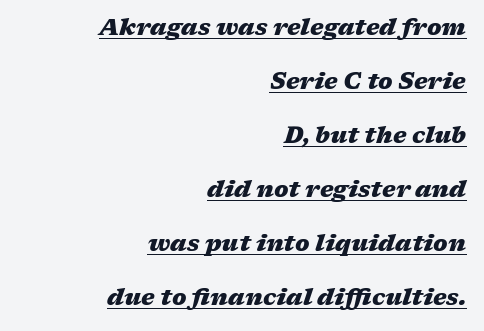
Thick stems and heavy bowls — unmistakably bold. Emphasis-style slanted type is in use. Look at the tracking — it's just the regular setting, nothing added. The lines are spread far apart with generous leading.
